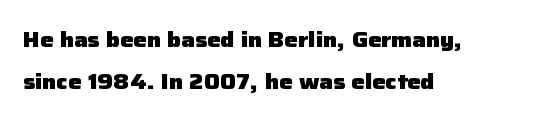
{"italic": "no", "bold": "yes", "underline": "no", "align": "left", "line_spacing": "loose", "line_spacing_ratio": 2.01, "letter_spacing": "normal", "letter_spacing_em": 0.0, "glyph_px": 21}
